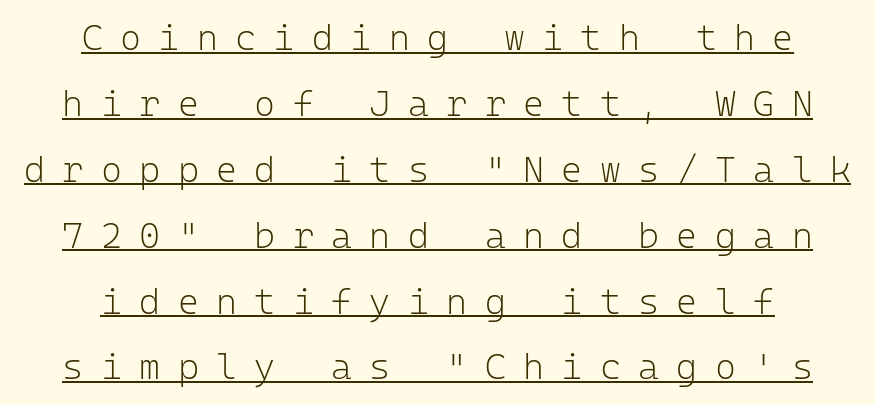
{"serif": "no", "italic": "no", "bold": "no", "weight": "light", "width": "normal", "stroke_contrast": "low", "x_height": "medium", "monospaced": "yes", "underline": "yes", "align": "center", "line_spacing_ratio": 1.83, "letter_spacing": "wide", "letter_spacing_em": 0.48, "glyph_px": 36}
